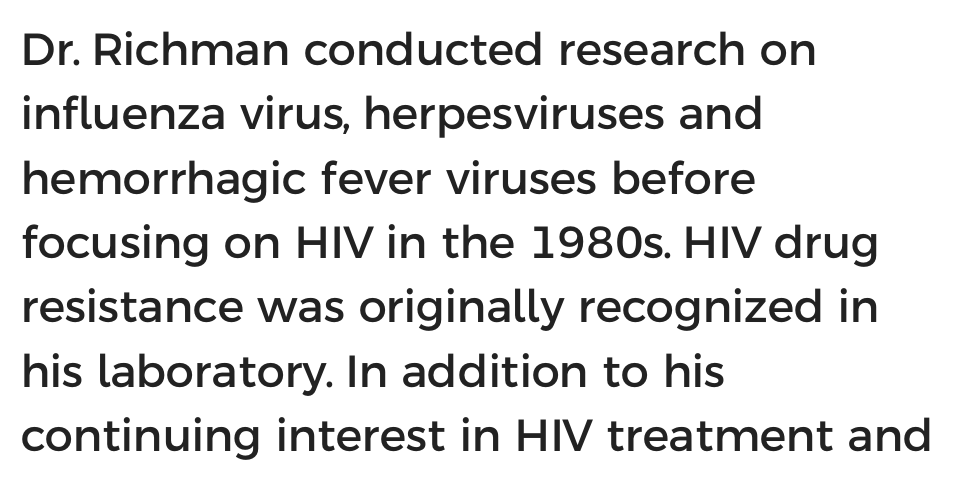
Here the designer chose a conventional face with non-uniform glyph widths. Line spacing here is normal. Check where the strokes stop: nothing finishes them off — pure sans. The tracking reads as untouched default to a designer's eye. This is the regular roman posture of the typeface.
